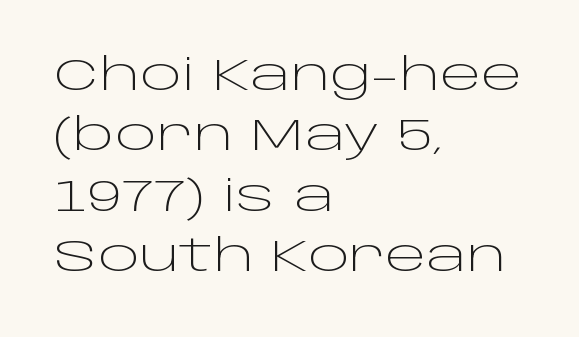
The image shows 44 px light, wide sans-serif type, upright; set left-aligned, normal line spacing (1.37x), normal letter spacing, not underlined; low stroke contrast and a large x-height.
